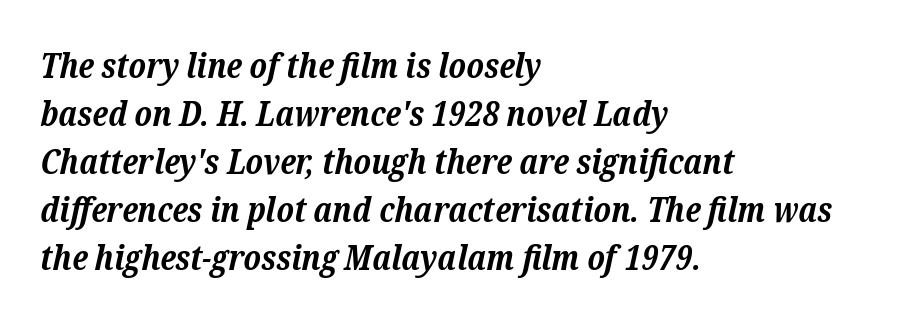
The image shows 35 px bold serif type, italic (leaning right); set left-aligned, normal line spacing (1.37x), normal letter spacing, not underlined; low stroke contrast and a medium x-height.
